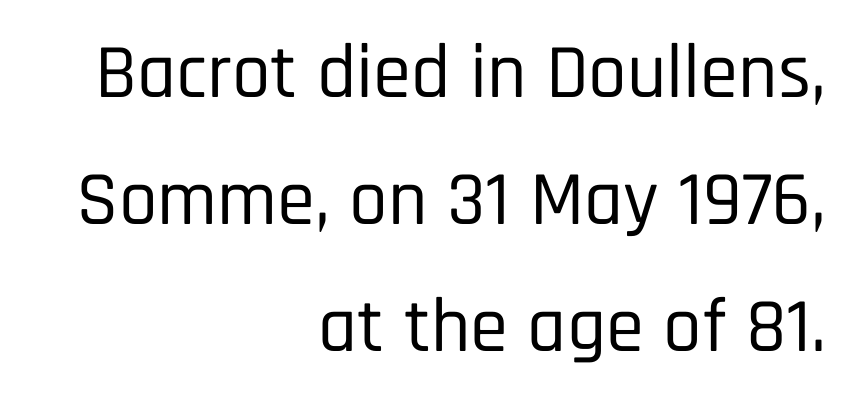
The image shows 77 px condensed sans-serif type, upright; set right-aligned, normal line spacing (1.65x), normal letter spacing, not underlined; low stroke contrast and a large x-height.
